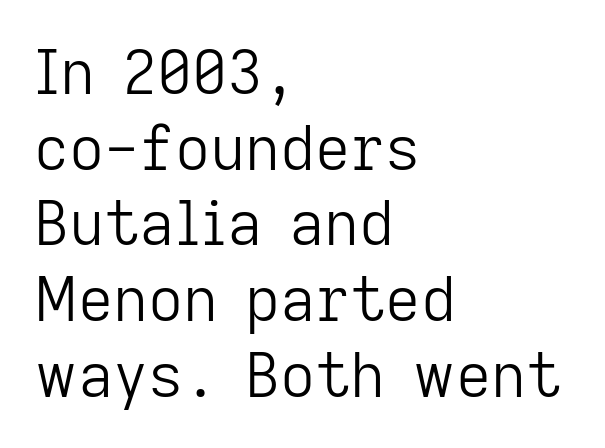
The image shows 61 px light sans-serif type, upright; set left-aligned, line spacing 1.24x, normal letter spacing, not underlined; low stroke contrast and a medium x-height.
